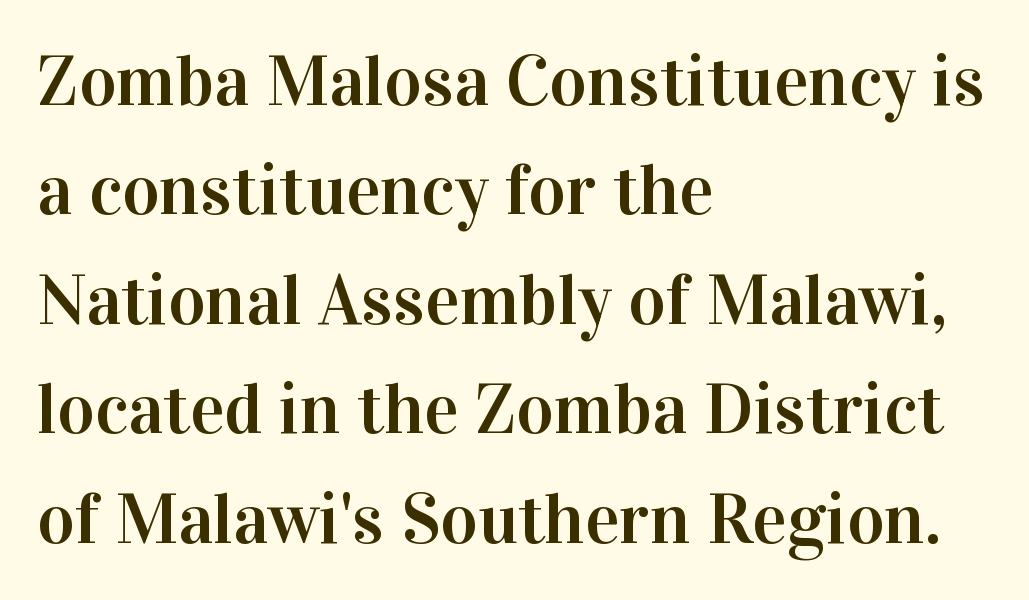
The image shows 72 px serif type, upright; set left-aligned, normal line spacing (1.52x), normal letter spacing, not underlined; high stroke contrast and a medium x-height.
